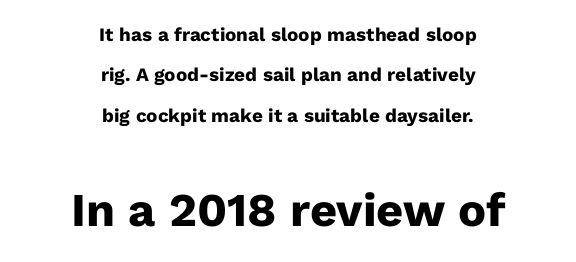
Q: Is the text bold? A: Yes.
Q: Is the text italic (slanted)? A: No, it is upright.
Q: Is the typeface a serif or a sans-serif typeface? A: Sans-serif.
Q: Is the text underlined? A: No.
Q: How is the paragraph aligned? A: Centered.
Q: Is the spacing between letters normal or unusually wide? A: Normal.
Q: Is the spacing between lines tight, normal or loose? A: Loose.
Q: Which block of text is set in a larger size, the first (top) or the second (bottom)? A: The second (bottom) one.
Q: Width (condensed, normal, or wide)? A: Normal.
Q: Stroke contrast? A: Low.
Q: x-height? A: Medium.
Q: Monospaced? A: No.
